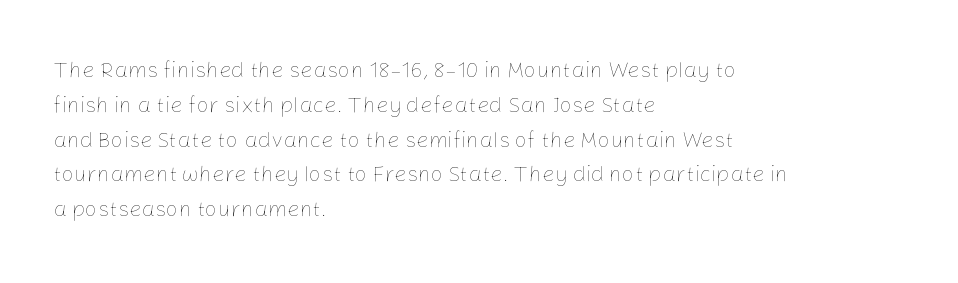
Q: Is the text bold? A: No.
Q: Is the text italic (slanted)? A: No, it is upright.
Q: Is the text underlined? A: No.
Q: How is the paragraph aligned? A: Left-aligned.
Q: Is the spacing between letters normal or unusually wide? A: Normal.
Q: Is the spacing between lines tight, normal or loose? A: Normal.
